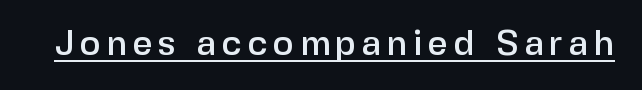
{"serif": "no", "italic": "no", "width": "normal", "stroke_contrast": "low", "x_height": "medium", "monospaced": "no", "underline": "yes", "glyph_px": 35}
